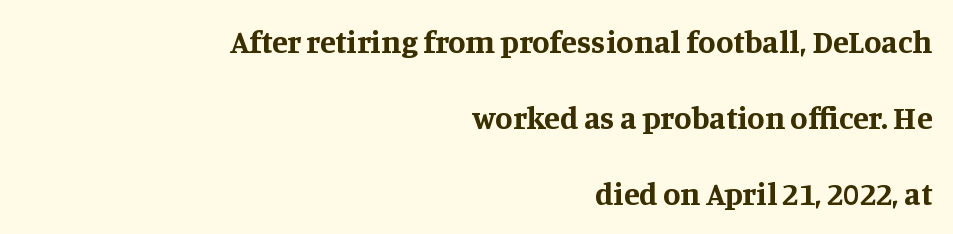
A full-strength bold gives these letters their thick strokes. It's the straight-up-and-down kind of type. Unlike a clean sans, this face finishes its strokes with serifs. The text block is weighted toward the right margin, trailing off unevenly leftward. The line-height multiplier appears high, well above default. Spacing between characters is what you'd get straight out of the box.
